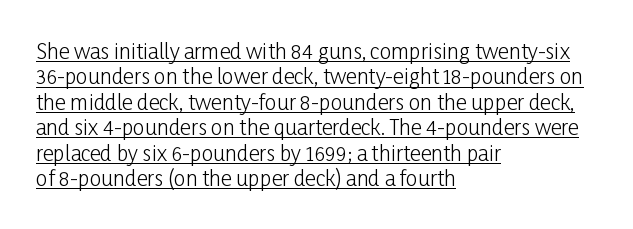
{"italic": "no", "bold": "no", "underline": "yes", "align": "left", "line_spacing_ratio": 1.21, "letter_spacing": "normal", "letter_spacing_em": 0.0, "glyph_px": 21}
